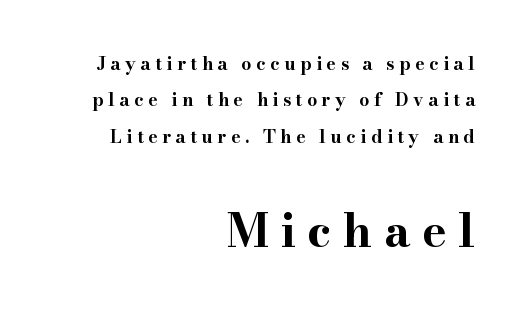
Q: Is the text bold? A: Yes.
Q: Is the text italic (slanted)? A: No, it is upright.
Q: Is the typeface a serif or a sans-serif typeface? A: Serif.
Q: Is the text underlined? A: No.
Q: How is the paragraph aligned? A: Right-aligned.
Q: Is the spacing between letters normal or unusually wide? A: Unusually wide.
Q: Is the spacing between lines tight, normal or loose? A: Loose.
Q: Which block of text is set in a larger size, the first (top) or the second (bottom)? A: The second (bottom) one.
Q: Width (condensed, normal, or wide)? A: Wide.
Q: Stroke contrast? A: High.
Q: x-height? A: Small.
Q: Monospaced? A: No.
